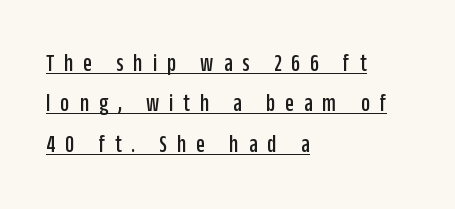
{"italic": "no", "underline": "yes", "align": "left", "line_spacing": "normal", "line_spacing_ratio": 1.62, "letter_spacing": "wide", "letter_spacing_em": 0.4, "glyph_px": 25}
